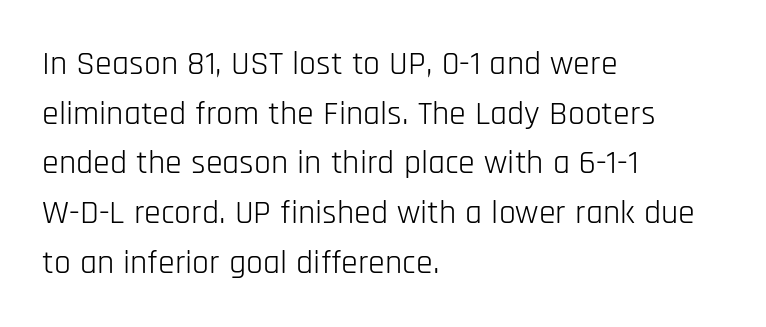
{"serif": "no", "italic": "no", "bold": "no", "weight": "light", "width": "condensed", "stroke_contrast": "low", "x_height": "large", "monospaced": "no", "underline": "no", "align": "left", "line_spacing": "normal", "line_spacing_ratio": 1.46, "letter_spacing": "normal", "letter_spacing_em": 0.0, "glyph_px": 34}
